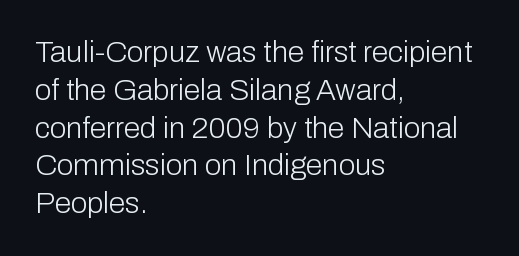
The foot of each line stays bare and open. Stroke thickness stays within the range of a standard reading face or lighter. Does the leading feel generous? No, just average. Here the designer chose a conventional face with non-uniform glyph widths.
